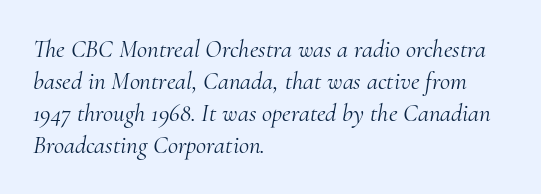
The letters are slanted; this is an italic face. The ragged edge is on the right, which tells us the setting is flush left. On a weight scale, this lands at 450 or below. The horizontal fit of the characters is conventional and even. The zone under the glyphs is completely vacant. The passage shown stacks its lines at a standard gap.
